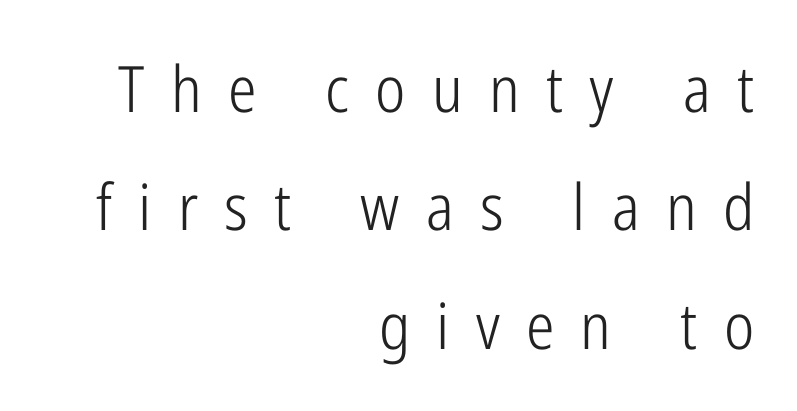
Q: Is the text bold? A: No.
Q: Is the text italic (slanted)? A: No, it is upright.
Q: Is the typeface a serif or a sans-serif typeface? A: Sans-serif.
Q: Is the text underlined? A: No.
Q: How is the paragraph aligned? A: Right-aligned.
Q: Is the spacing between letters normal or unusually wide? A: Unusually wide.
Q: Width (condensed, normal, or wide)? A: Condensed.
Q: Stroke contrast? A: Low.
Q: x-height? A: Medium.
Q: Monospaced? A: No.
